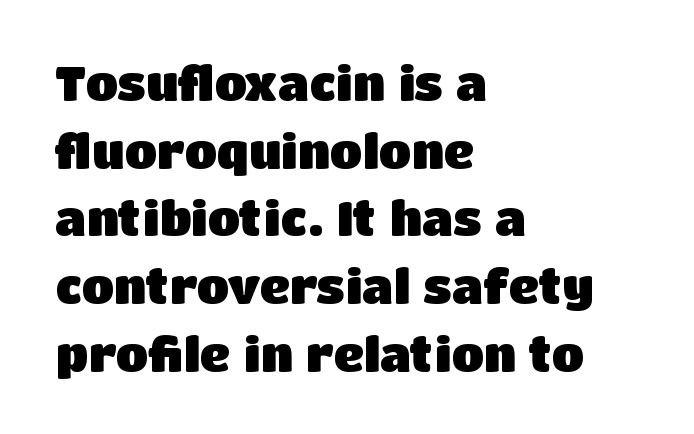
{"serif": "no", "italic": "no", "bold": "yes", "weight": "heavy", "width": "normal", "stroke_contrast": "low", "x_height": "large", "monospaced": "no", "underline": "no", "align": "left", "line_spacing": "normal", "line_spacing_ratio": 1.44, "letter_spacing": "normal", "letter_spacing_em": 0.0, "glyph_px": 47}
